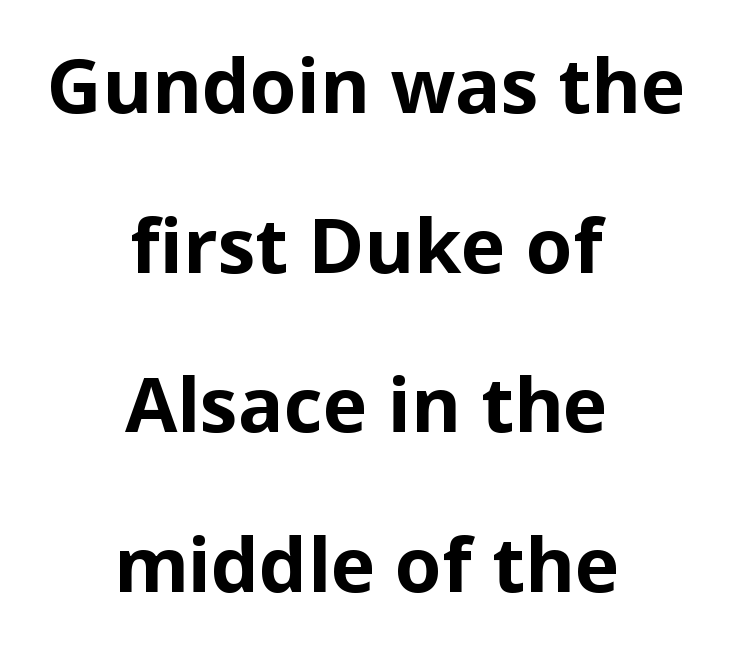
The image shows 76 px bold sans-serif type, upright; set centered, loose line spacing (2.1x), normal letter spacing, not underlined; low stroke contrast and a medium x-height.
